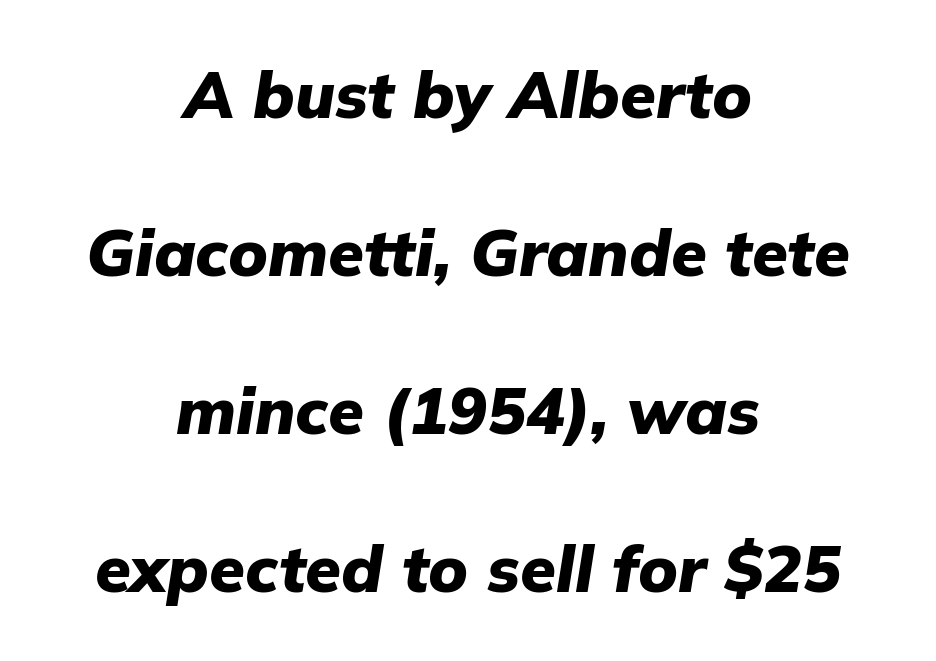
{"italic": "yes", "lean": "right", "slant_degrees": 9, "bold": "yes", "weight": "heavy", "width": "normal", "stroke_contrast": "low", "x_height": "medium", "monospaced": "no", "underline": "no", "align": "center", "line_spacing": "loose", "line_spacing_ratio": 2.43, "letter_spacing": "normal", "letter_spacing_em": 0.0, "glyph_px": 65}
